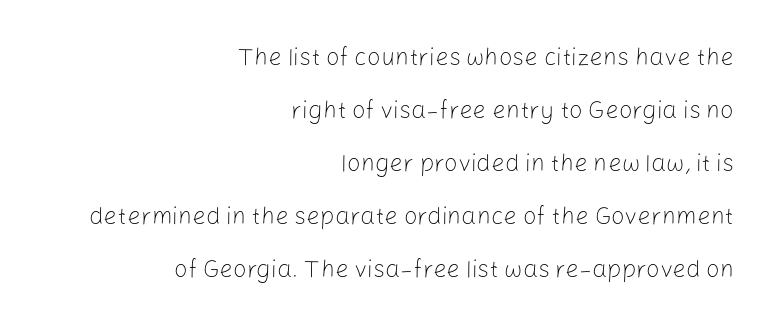
{"italic": "no", "bold": "no", "underline": "no", "align": "right", "line_spacing": "loose", "line_spacing_ratio": 2.21, "letter_spacing": "normal", "letter_spacing_em": 0.0, "glyph_px": 24}
